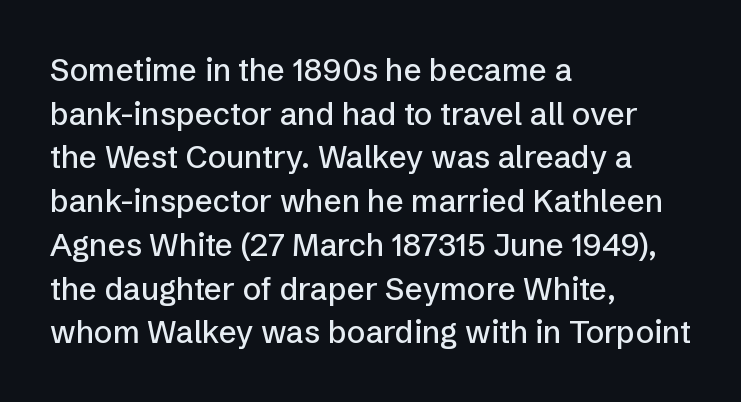
The image shows 31 px sans-serif type, upright; set left-aligned, normal line spacing (1.41x), normal letter spacing, not underlined; low stroke contrast and a medium x-height.
